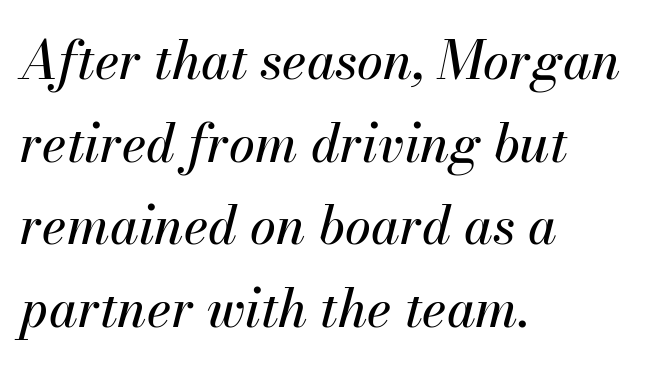
Q: Is the text italic (slanted)? A: Yes, it leans right by about 13 degrees.
Q: Is the text underlined? A: No.
Q: How is the paragraph aligned? A: Left-aligned.
Q: Is the spacing between letters normal or unusually wide? A: Normal.
Q: Is the spacing between lines tight, normal or loose? A: Normal.
Q: Width (condensed, normal, or wide)? A: Normal.
Q: Stroke contrast? A: Medium.
Q: x-height? A: Small.
Q: Monospaced? A: No.
